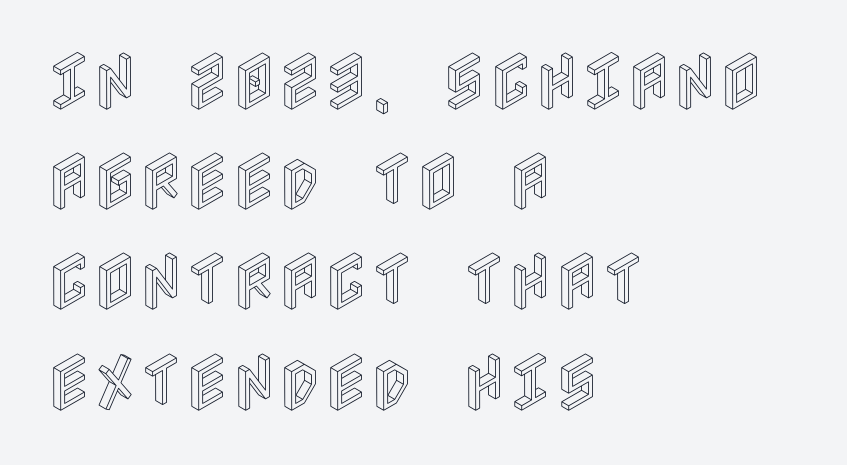
The image shows 63 px condensed type, upright; set left-aligned, normal line spacing (1.59x), normal letter spacing, not underlined; a large x-height.
